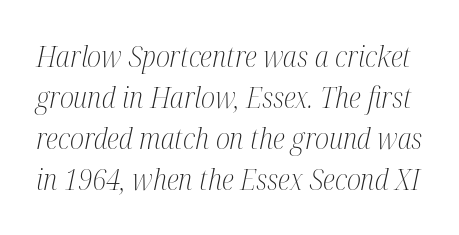
Q: Is the text bold? A: No.
Q: Is the text italic (slanted)? A: Yes, it leans right by about 12 degrees.
Q: Is the typeface a serif or a sans-serif typeface? A: Serif.
Q: Is the text underlined? A: No.
Q: Is the spacing between letters normal or unusually wide? A: Normal.
Q: Is the spacing between lines tight, normal or loose? A: Normal.
Q: Width (condensed, normal, or wide)? A: Condensed.
Q: Stroke contrast? A: Medium.
Q: x-height? A: Medium.
Q: Monospaced? A: No.
